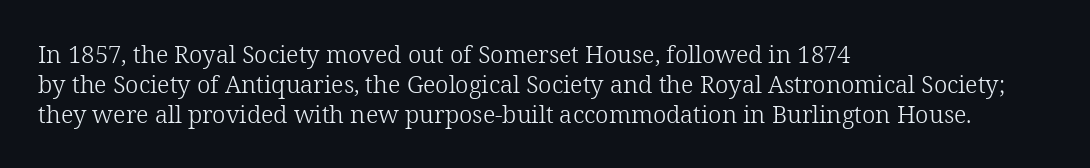
The image shows 24 px text type, upright; set left-aligned, line spacing 1.24x, normal letter spacing, not underlined.
